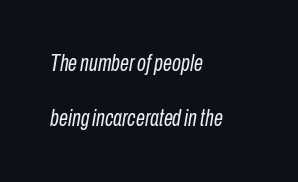
Is the type slanted? Yes — the strokes lean at a clear angle. Does extra space separate the letters? No, they use regular spacing. These glyphs show unthickened strokes, regular width or finer. Beneath every word, the page is bare. A great deal of white space separates one row of letters from the next.
